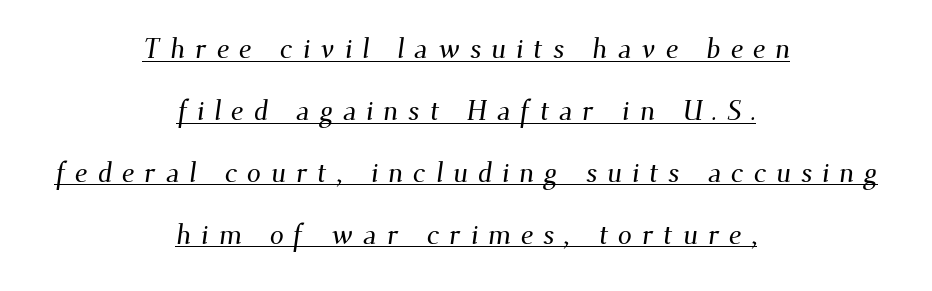
{"serif": "yes", "width": "normal", "stroke_contrast": "medium", "x_height": "small", "monospaced": "no", "underline": "yes", "align": "center", "line_spacing": "loose", "line_spacing_ratio": 2.21, "letter_spacing": "wide", "letter_spacing_em": 0.35, "glyph_px": 28}
